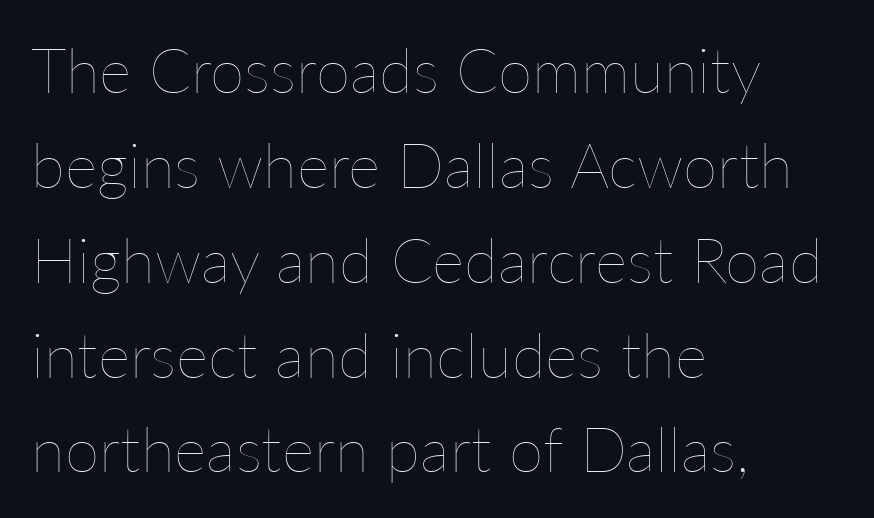
The image shows 62 px thin type, upright; set left-aligned, normal line spacing (1.53x), normal letter spacing, not underlined; low stroke contrast and a medium x-height.
